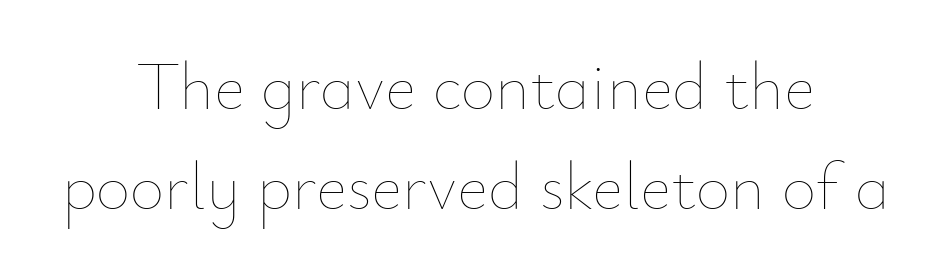
{"italic": "no", "bold": "no", "weight": "thin", "width": "normal", "stroke_contrast": "low", "x_height": "small", "monospaced": "no", "underline": "no", "align": "center", "line_spacing": "normal", "line_spacing_ratio": 1.5, "letter_spacing": "normal", "letter_spacing_em": 0.0, "glyph_px": 67}
